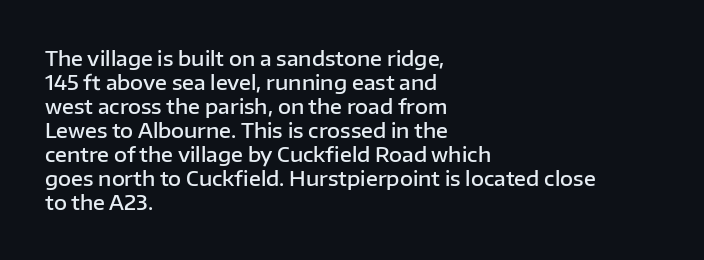
{"italic": "no", "bold": "semi", "underline": "no", "align": "left", "line_spacing_ratio": 1.2, "letter_spacing": "normal", "letter_spacing_em": 0.0, "glyph_px": 20}
